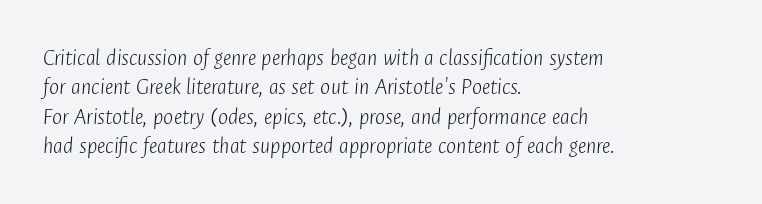
{"italic": "yes", "lean": "right", "slant_degrees": 4, "bold": "no", "underline": "no", "align": "left", "line_spacing_ratio": 1.22, "letter_spacing": "normal", "letter_spacing_em": 0.0, "glyph_px": 24}
